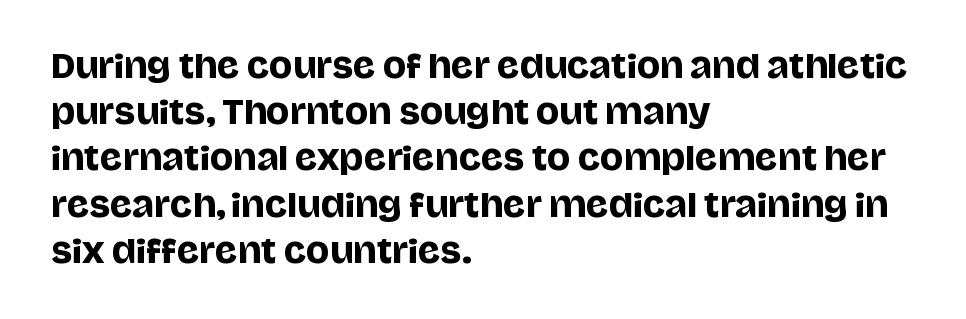
Q: Is the text italic (slanted)? A: No, it is upright.
Q: Is the typeface a serif or a sans-serif typeface? A: Sans-serif.
Q: Is the text underlined? A: No.
Q: How is the paragraph aligned? A: Left-aligned.
Q: Is the spacing between letters normal or unusually wide? A: Normal.
Q: Is the spacing between lines tight, normal or loose? A: Normal.
Q: Width (condensed, normal, or wide)? A: Normal.
Q: Stroke contrast? A: Low.
Q: x-height? A: Large.
Q: Monospaced? A: No.
